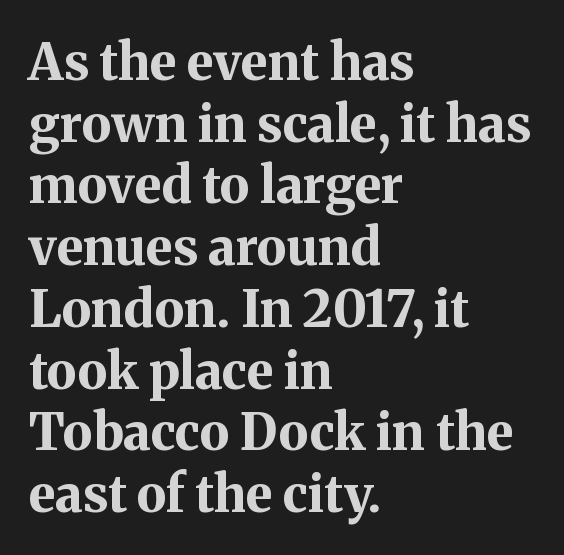
Q: Is the text bold? A: Yes.
Q: Is the text italic (slanted)? A: No, it is upright.
Q: Is the typeface a serif or a sans-serif typeface? A: Serif.
Q: Is the text underlined? A: No.
Q: How is the paragraph aligned? A: Left-aligned.
Q: Is the spacing between letters normal or unusually wide? A: Normal.
Q: Width (condensed, normal, or wide)? A: Normal.
Q: Stroke contrast? A: Medium.
Q: x-height? A: Medium.
Q: Monospaced? A: No.
